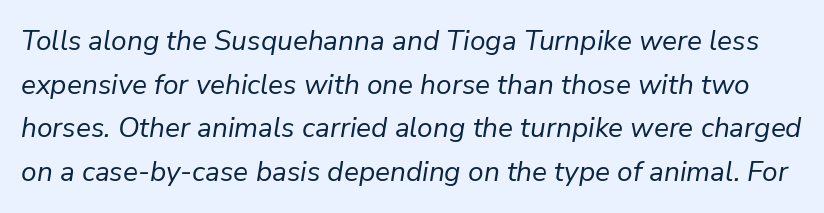
{"italic": "yes", "lean": "right", "slant_degrees": 9, "bold": "no", "weight": "regular", "width": "normal", "stroke_contrast": "low", "x_height": "medium", "monospaced": "no", "underline": "no", "line_spacing": "normal", "line_spacing_ratio": 1.56, "letter_spacing": "normal", "letter_spacing_em": 0.0, "glyph_px": 28}
